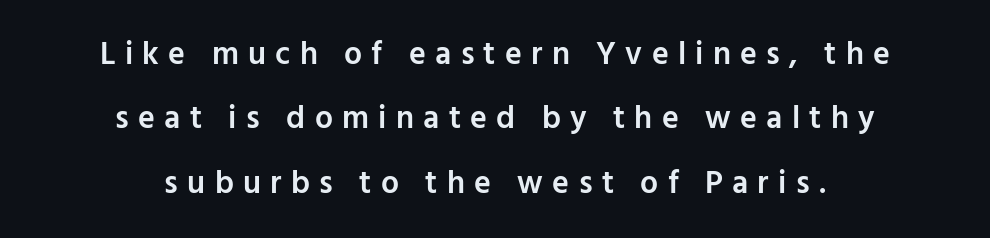
The image shows 32 px semibold sans-serif type, upright; set centered, loose line spacing (2.01x), unusually wide letter spacing (+0.29 em), not underlined; low stroke contrast and a medium x-height.
